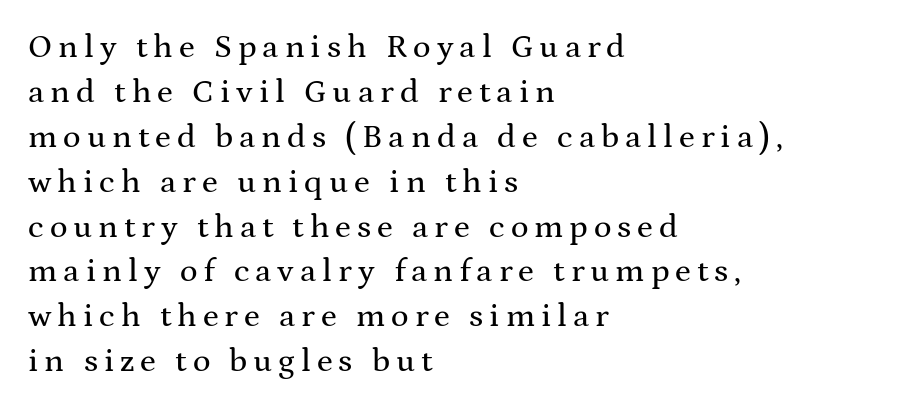
Note: serifs present on the glyphs. Evenly set lines give the paragraph a standard silhouette. The zone under the glyphs is completely vacant. The typography opts for an upright posture over an oblique one. All the whitespace from short lines collects on the right. This sample has the flowing, uneven cadence of proportional lettering.
